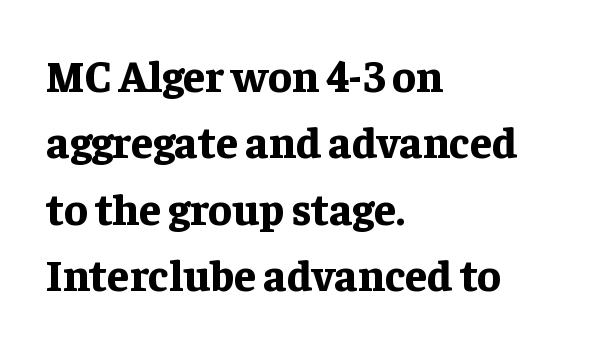
Q: Is the text bold? A: Yes.
Q: Is the text italic (slanted)? A: No, it is upright.
Q: Is the typeface a serif or a sans-serif typeface? A: Serif.
Q: Is the text underlined? A: No.
Q: How is the paragraph aligned? A: Left-aligned.
Q: Is the spacing between letters normal or unusually wide? A: Normal.
Q: Is the spacing between lines tight, normal or loose? A: Normal.
Q: Width (condensed, normal, or wide)? A: Normal.
Q: Stroke contrast? A: Low.
Q: x-height? A: Medium.
Q: Monospaced? A: No.
